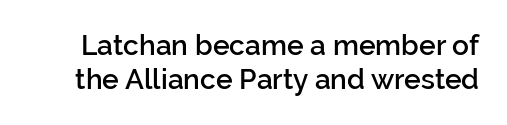
Q: Is the text bold? A: Semi-bold.
Q: Is the text italic (slanted)? A: No, it is upright.
Q: Is the typeface a serif or a sans-serif typeface? A: Sans-serif.
Q: Is the text underlined? A: No.
Q: Is the spacing between letters normal or unusually wide? A: Normal.
Q: Width (condensed, normal, or wide)? A: Normal.
Q: Stroke contrast? A: Low.
Q: x-height? A: Medium.
Q: Monospaced? A: No.
